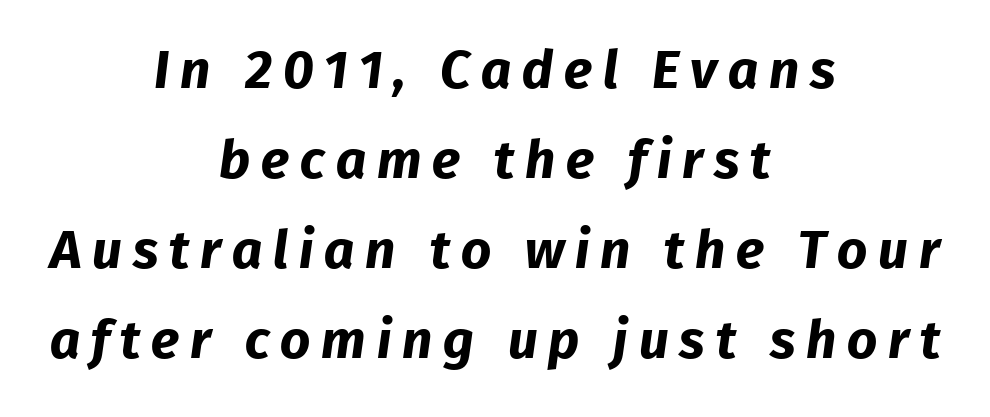
You could not count columns in this text — the font is proportionally spaced. The leading is moderate, giving the passage an even texture. Caption: multi-line text, centered on the measure. The sample has been set heavy, in full bold. Honestly, there is no underline to notice here at all.
